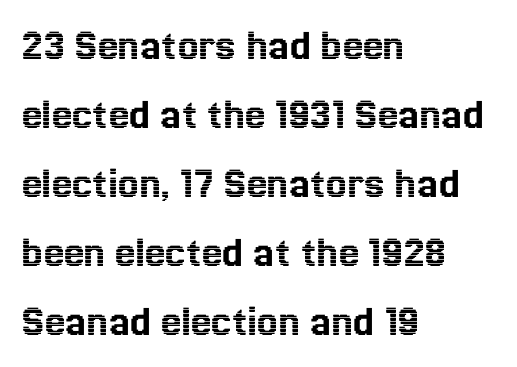
Descenders hang freely into open space. The setting favours the left margin, as ordinary paragraphs usually do. Spacing between characters is what you'd get straight out of the box. Think of a printed novel: that variable character pitch is what you see here.
